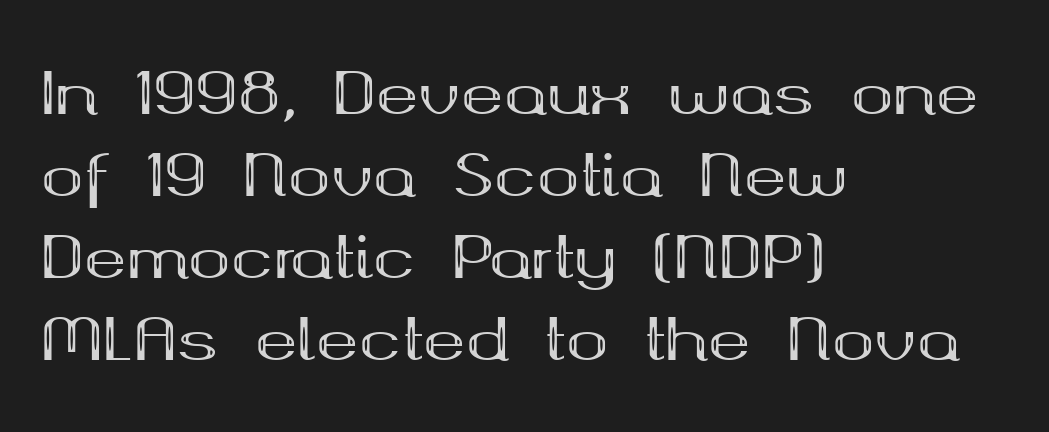
Leftover space on each line is placed entirely after the last word. Yep, those are serifs on the letters. A dark, heavy texture on the line: the type is bold. Tracking here is standard; glyphs follow each other at the usual distance. Decoration check: the copy has no underline. You could not count columns in this text — the font is proportionally spaced.
